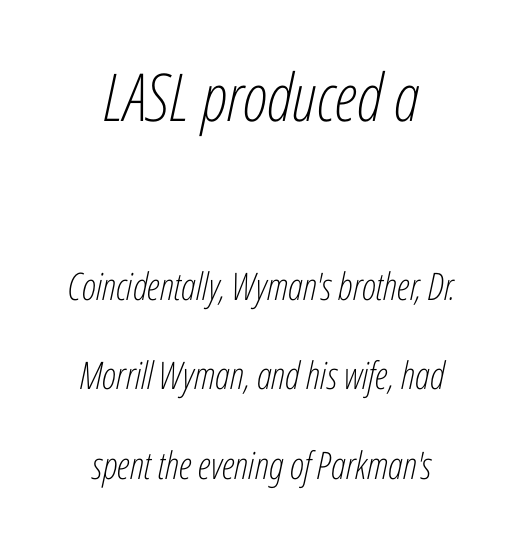
{"italic": "yes", "lean": "right", "slant_degrees": 12, "bold": "no", "weight": "light", "width": "condensed", "stroke_contrast": "low", "x_height": "medium", "monospaced": "no", "underline": "no", "align": "center", "line_spacing": "loose", "line_spacing_ratio": 2.36, "letter_spacing": "normal", "letter_spacing_em": 0.0, "larger_block": "first", "size_ratio": 1.74, "glyph_px": 66}
